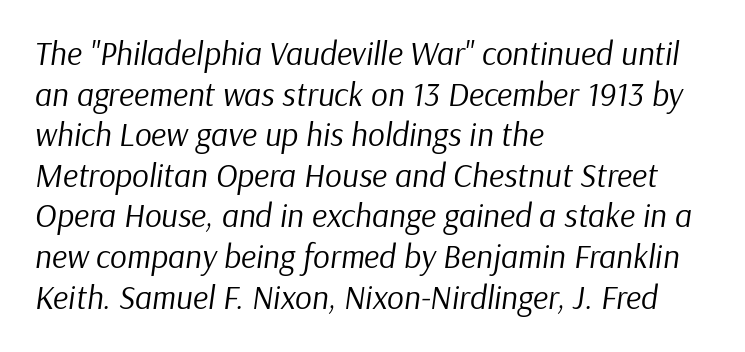
{"italic": "yes", "lean": "right", "slant_degrees": 9, "bold": "no", "weight": "regular", "width": "normal", "stroke_contrast": "low", "x_height": "medium", "monospaced": "no", "underline": "no", "align": "left", "line_spacing_ratio": 1.23, "letter_spacing": "normal", "letter_spacing_em": 0.0, "glyph_px": 33}
